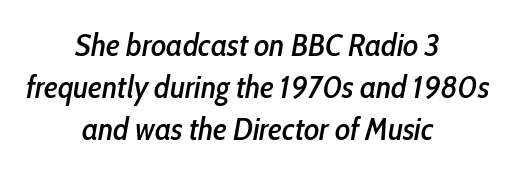
The line-height multiplier appears to be the usual default. Varying glyph widths throughout — classic text-font behaviour. Style check: oblique. The words here are not underlined.
